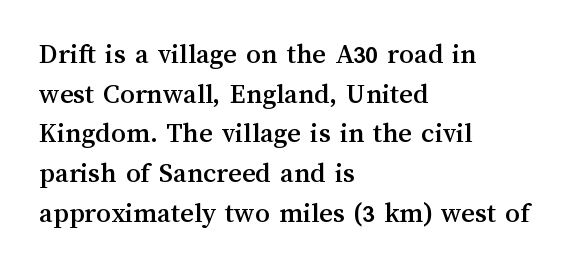
Q: Is the text italic (slanted)? A: No, it is upright.
Q: Is the text underlined? A: No.
Q: How is the paragraph aligned? A: Left-aligned.
Q: Is the spacing between letters normal or unusually wide? A: Normal.
Q: Is the spacing between lines tight, normal or loose? A: Normal.
Q: Width (condensed, normal, or wide)? A: Normal.
Q: Stroke contrast? A: Medium.
Q: x-height? A: Medium.
Q: Monospaced? A: No.
